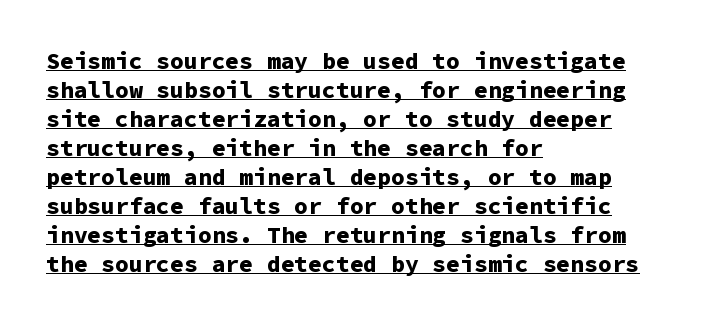
As a designer I'd log this as weight 700, bold. The paragraph has a hard left edge and a soft right edge. Tracking here is standard; glyphs follow each other at the usual distance. Posture: straight, roman, zero tilt. Baseline-to-baseline distance is the conventional proportion of letter height.
